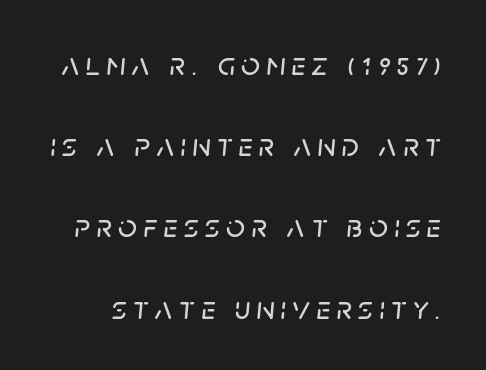
Here the designer chose a conventional face with non-uniform glyph widths. It's the slanting kind of type. The foot of each line stays bare and open. Students, observe: this is what heavily led, spacious text looks like.
